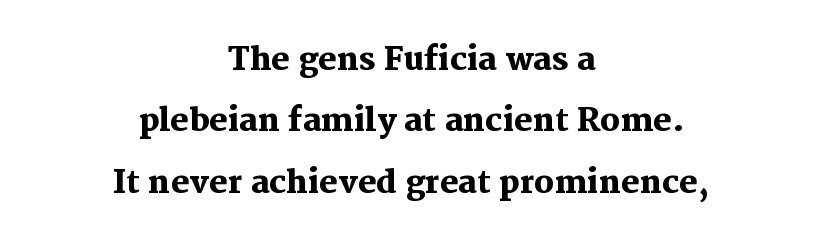
Airy leading. Underlining? Definitely not there. Do the characters align in a grid? No, the font is proportional. The sample has been set heavy, in full bold. A centered setting, common on invitations and titles, is used for this passage.
